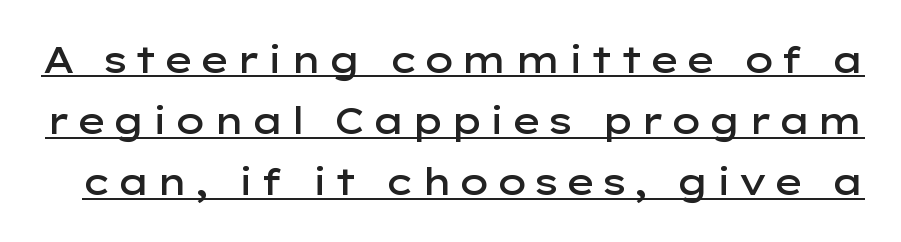
{"serif": "no", "italic": "no", "bold": "semi", "weight": "semibold", "width": "wide", "stroke_contrast": "low", "x_height": "medium", "monospaced": "no", "underline": "yes", "line_spacing": "normal", "line_spacing_ratio": 1.7, "glyph_px": 36}
